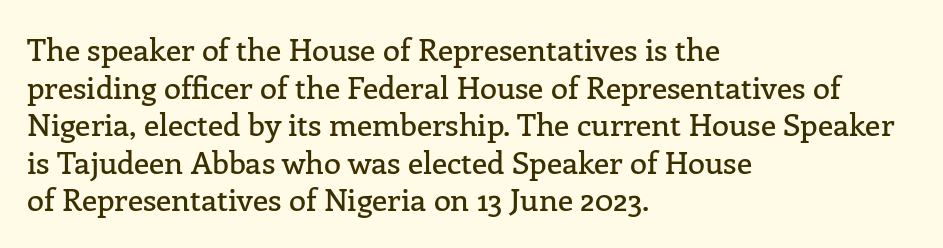
The image shows 31 px serif type, upright; set left-aligned, line spacing 1.21x, normal letter spacing, not underlined; low stroke contrast and a medium x-height.
